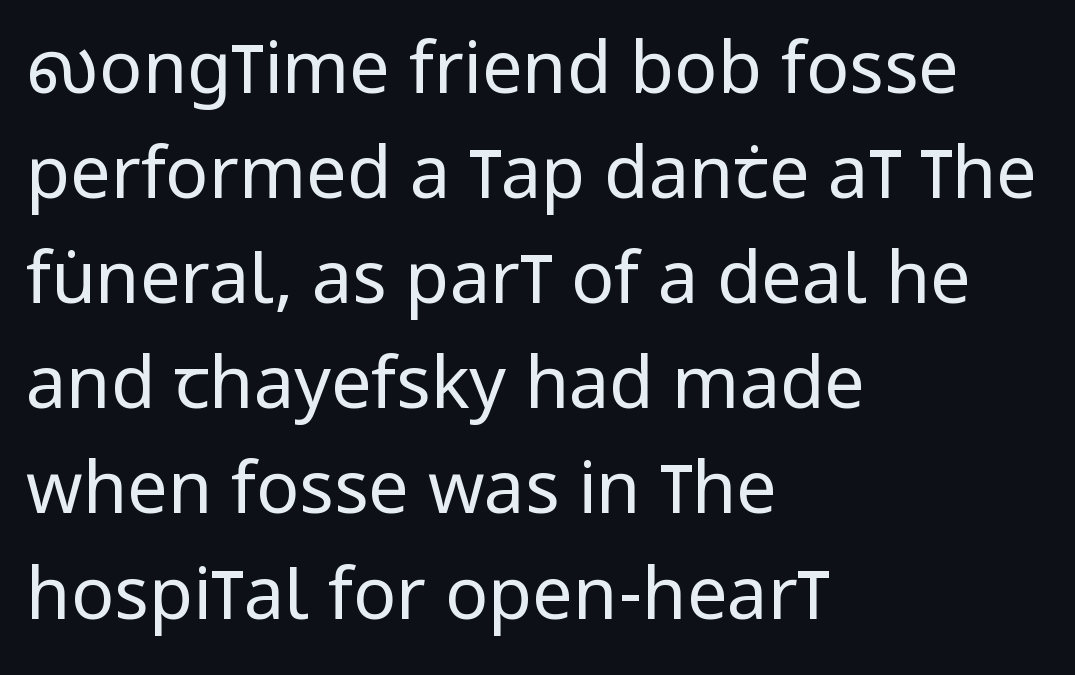
{"serif": "no", "italic": "no", "bold": "no", "weight": "regular", "width": "condensed", "stroke_contrast": "low", "x_height": "large", "monospaced": "no", "underline": "no", "align": "left", "line_spacing": "normal", "line_spacing_ratio": 1.46, "letter_spacing": "normal", "letter_spacing_em": 0.0, "glyph_px": 72}
